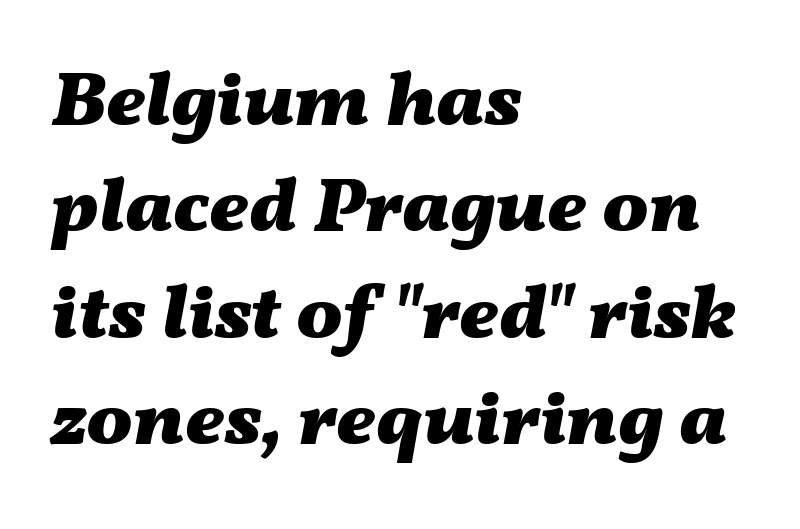
The image shows 77 px heavy, wide type, italic (leaning right); set left-aligned, normal line spacing (1.38x), normal letter spacing, not underlined; medium stroke contrast and a medium x-height.
